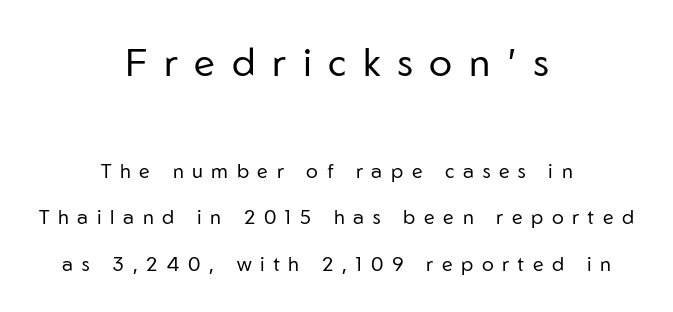
Q: Is the text bold? A: No.
Q: Is the text italic (slanted)? A: No, it is upright.
Q: Is the typeface a serif or a sans-serif typeface? A: Sans-serif.
Q: Is the text underlined? A: No.
Q: How is the paragraph aligned? A: Centered.
Q: Is the spacing between letters normal or unusually wide? A: Unusually wide.
Q: Is the spacing between lines tight, normal or loose? A: Loose.
Q: Which block of text is set in a larger size, the first (top) or the second (bottom)? A: The first (top) one.
Q: Width (condensed, normal, or wide)? A: Normal.
Q: Stroke contrast? A: Low.
Q: x-height? A: Medium.
Q: Monospaced? A: No.
